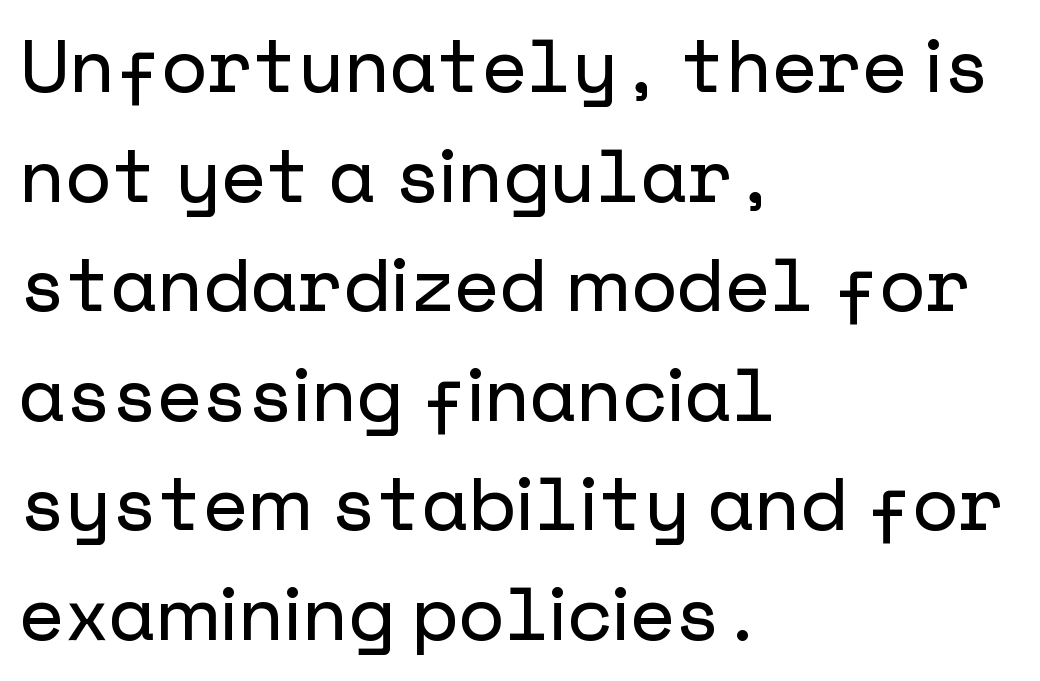
{"serif": "no", "italic": "no", "width": "normal", "stroke_contrast": "low", "x_height": "medium", "underline": "no", "align": "left", "line_spacing": "normal", "line_spacing_ratio": 1.48, "letter_spacing": "normal", "letter_spacing_em": 0.0, "glyph_px": 74}
